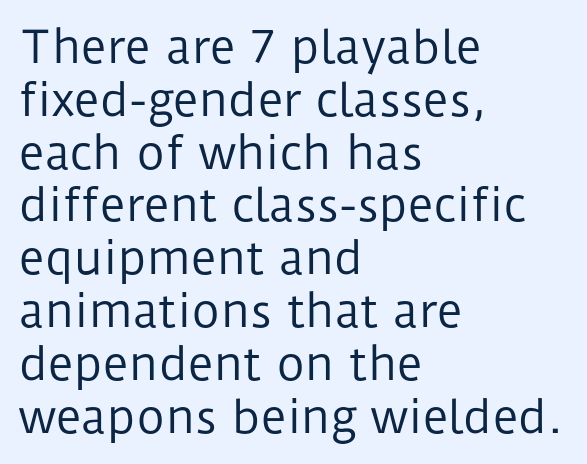
Rendered with straight, roman letterforms. Underline: absent. Note the varied advance widths — an 'i' is clearly narrower than an 'm'. If you drew a ruler down the left edge, every line would touch it. The typeface chosen for these lines omits serifs. The weight tops out at a normal text grade.
